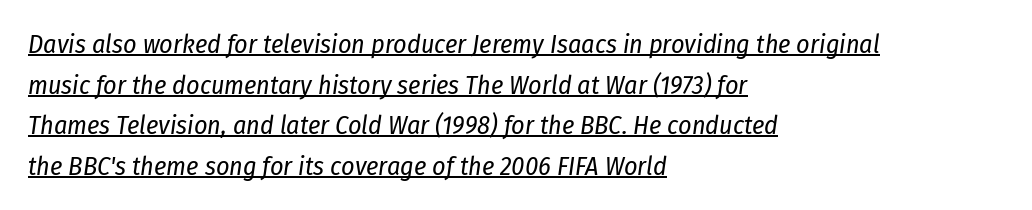
{"italic": "yes", "lean": "right", "slant_degrees": 8, "bold": "no", "underline": "yes", "align": "left", "line_spacing": "normal", "line_spacing_ratio": 1.56, "letter_spacing": "normal", "letter_spacing_em": 0.0, "glyph_px": 26}
